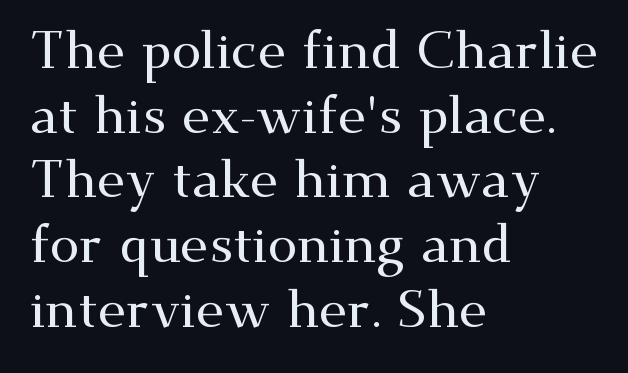
{"serif": "yes", "italic": "no", "width": "wide", "stroke_contrast": "medium", "x_height": "small", "monospaced": "no", "underline": "no", "align": "left", "line_spacing_ratio": 1.22, "letter_spacing": "normal", "letter_spacing_em": 0.0, "glyph_px": 53}
